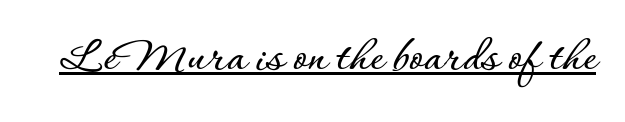
Q: Is the text italic (slanted)? A: Yes.
Q: Is the text underlined? A: Yes.
Q: Is the spacing between letters normal or unusually wide? A: Normal.
Q: Width (condensed, normal, or wide)? A: Normal.
Q: Stroke contrast? A: Low.
Q: x-height? A: Small.
Q: Monospaced? A: No.
